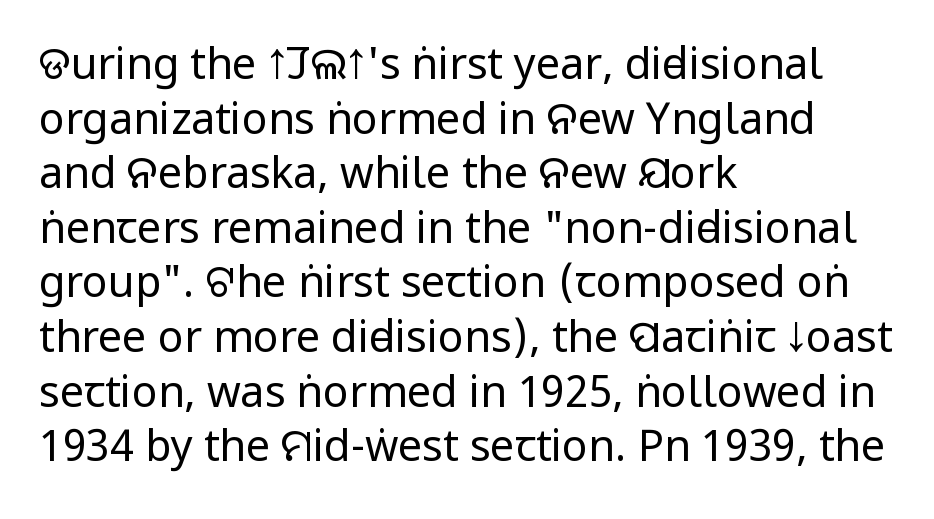
The image shows 43 px regular-weight, condensed sans-serif type, upright; set left-aligned, normal line spacing (1.27x), normal letter spacing, not underlined; low stroke contrast and a large x-height.
